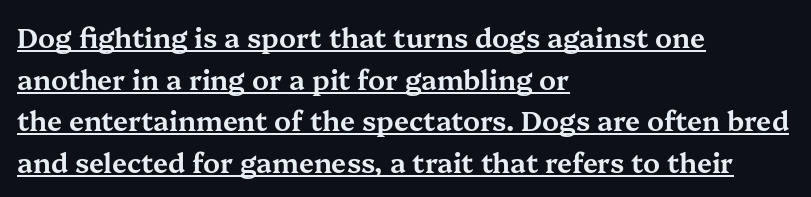
The image shows 27 px text type, upright; set left-aligned, normal line spacing (1.54x), normal letter spacing, underlined.
